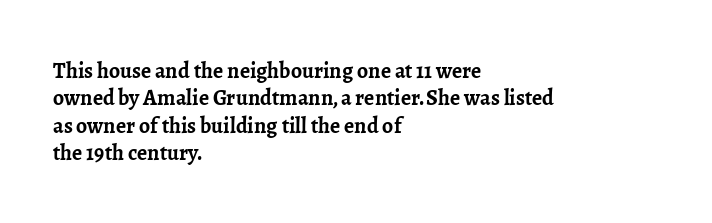
{"italic": "no", "bold": "yes", "underline": "no", "align": "left", "line_spacing_ratio": 1.24, "letter_spacing": "normal", "letter_spacing_em": 0.0, "glyph_px": 22}
